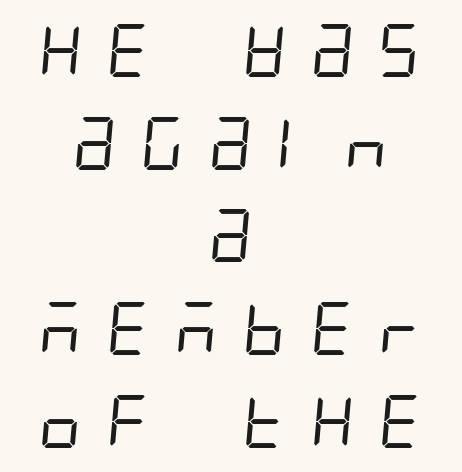
Short note: letters widely spaced. Weight: not bold — regular or lighter. No feet cap the strokes, marking this as sans-serif type. The text block is weighted toward neither margin, spreading evenly from the middle.
